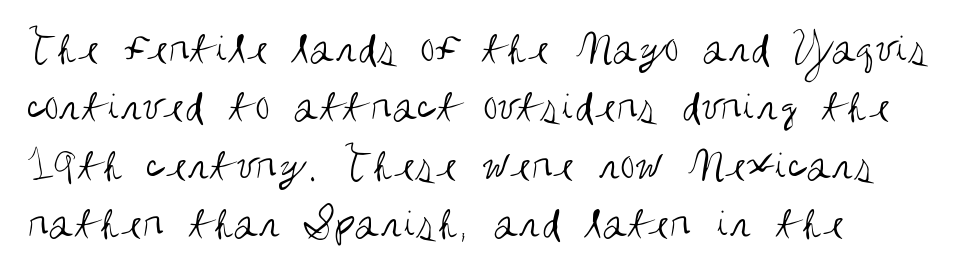
Q: Is the text bold? A: No.
Q: Is the typeface a serif or a sans-serif typeface? A: Sans-serif.
Q: Is the text underlined? A: No.
Q: Is the spacing between letters normal or unusually wide? A: Normal.
Q: Width (condensed, normal, or wide)? A: Condensed.
Q: Stroke contrast? A: Medium.
Q: x-height? A: Large.
Q: Monospaced? A: No.
